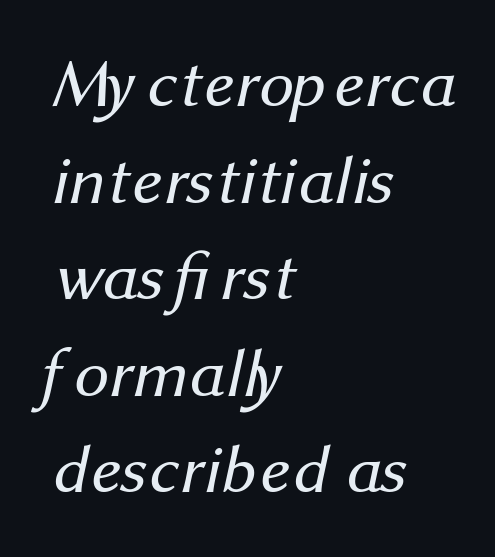
These glyphs show unthickened strokes, regular width or finer. Vertically, the passage feels balanced, rows spaced as you'd expect. Leftover space on each line is placed entirely after the last word. This rendering features lettering with no underline.
